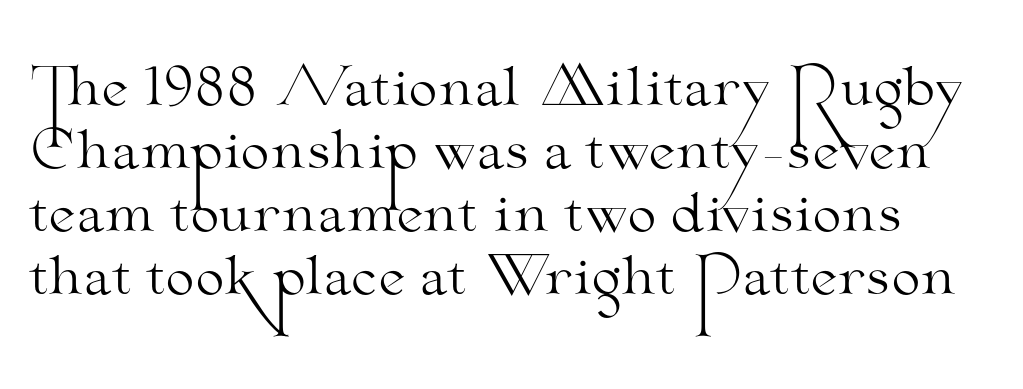
Caption: face not bold, strokes unweighted. Glyph-to-glyph distance matches everyday printed text. Yep, those are serifs on the letters. Each letter keeps its own natural width here, so spacing adapts to shape.
